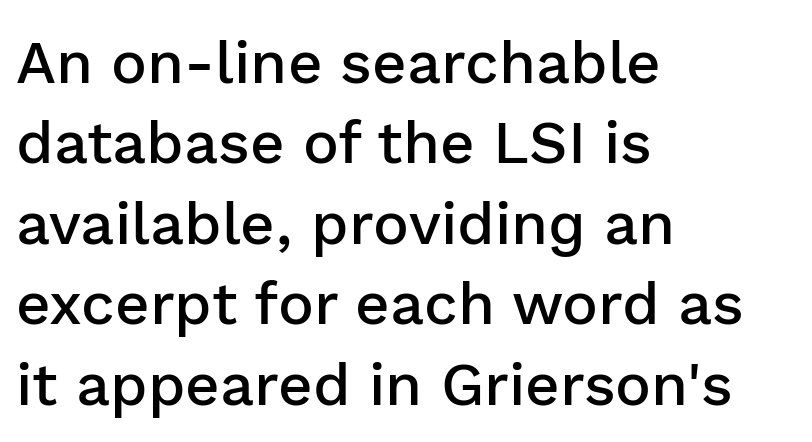
The image shows 60 px semibold sans-serif type, upright; set left-aligned, normal line spacing (1.34x), normal letter spacing, not underlined; low stroke contrast and a medium x-height.
